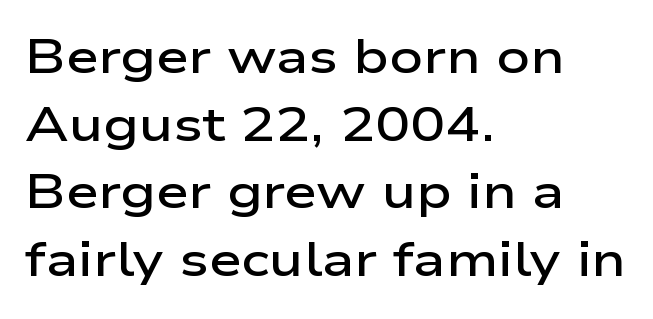
The image shows 47 px semibold, wide sans-serif type, upright; set left-aligned, normal line spacing (1.44x), normal letter spacing, not underlined; low stroke contrast and a medium x-height.
